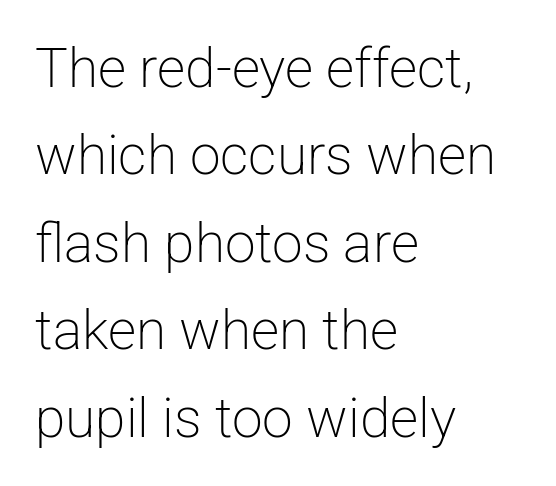
The image shows 55 px light sans-serif type, upright; set left-aligned, normal line spacing (1.59x), normal letter spacing, not underlined; low stroke contrast and a medium x-height.
